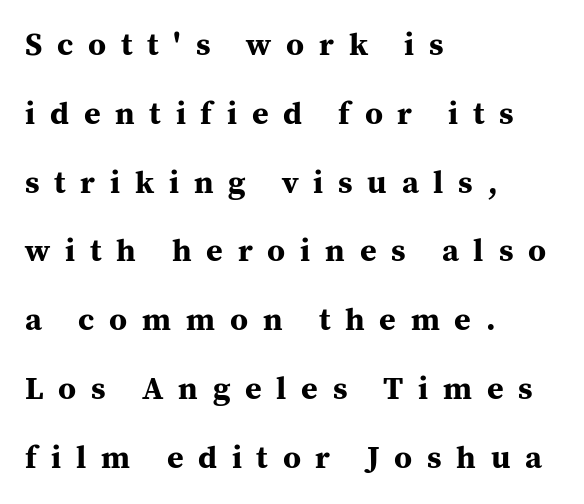
{"serif": "yes", "italic": "no", "bold": "yes", "weight": "bold", "width": "normal", "stroke_contrast": "medium", "x_height": "medium", "monospaced": "no", "underline": "no", "align": "left", "line_spacing": "loose", "line_spacing_ratio": 2.15, "letter_spacing": "wide", "letter_spacing_em": 0.46, "glyph_px": 32}
